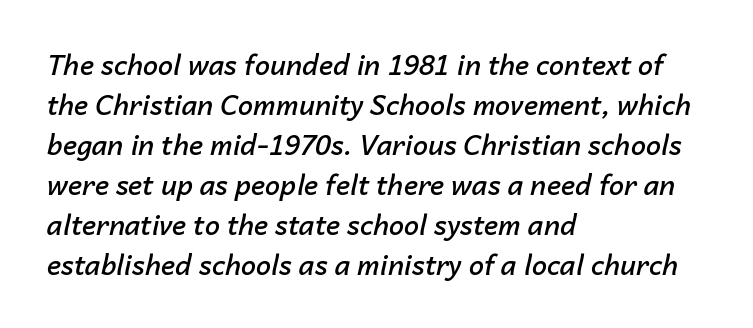
Q: Is the text bold? A: Semi-bold.
Q: Is the text italic (slanted)? A: Yes, it leans right by about 14 degrees.
Q: Is the text underlined? A: No.
Q: How is the paragraph aligned? A: Left-aligned.
Q: Is the spacing between letters normal or unusually wide? A: Normal.
Q: Is the spacing between lines tight, normal or loose? A: Normal.
